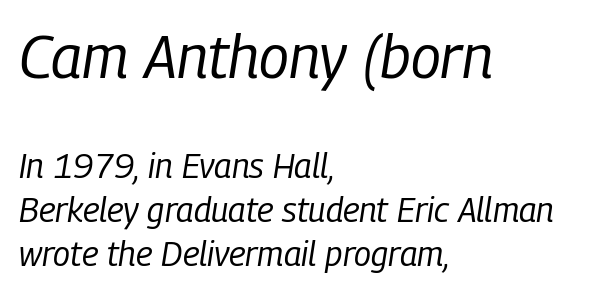
Q: Is the text bold? A: No.
Q: Is the text italic (slanted)? A: Yes, it leans right by about 9 degrees.
Q: Is the text underlined? A: No.
Q: How is the paragraph aligned? A: Left-aligned.
Q: Is the spacing between letters normal or unusually wide? A: Normal.
Q: Is the spacing between lines tight, normal or loose? A: Normal.
Q: Which block of text is set in a larger size, the first (top) or the second (bottom)? A: The first (top) one.
Q: Width (condensed, normal, or wide)? A: Condensed.
Q: Stroke contrast? A: Low.
Q: x-height? A: Medium.
Q: Monospaced? A: No.
